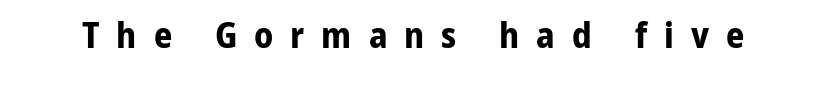
The image shows 36 px bold sans-serif type, upright; set unusually wide letter spacing (+0.47 em), not underlined; low stroke contrast and a medium x-height.
